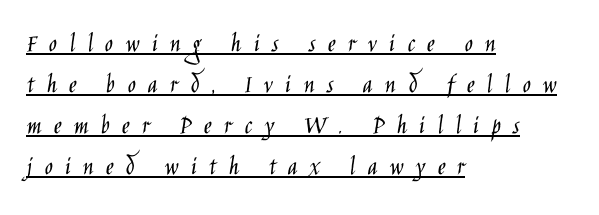
{"bold": "no", "underline": "yes", "align": "left", "line_spacing": "normal", "line_spacing_ratio": 1.52, "letter_spacing": "wide", "letter_spacing_em": 0.45, "glyph_px": 27}
